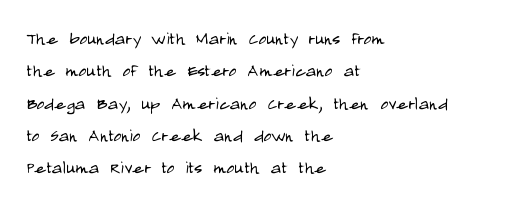
The image shows 22 px text type, upright; set left-aligned, normal line spacing (1.47x), normal letter spacing, not underlined.
